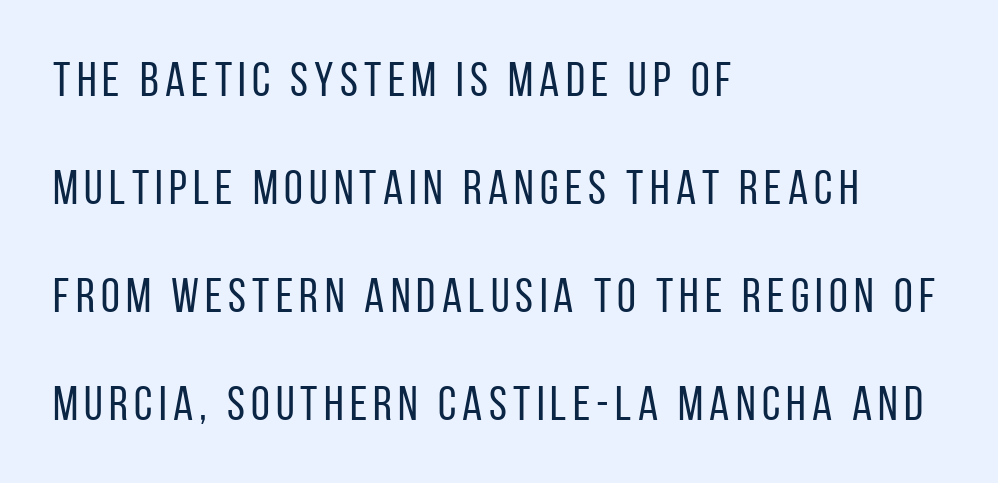
Nobody drew a line under any word here. Character widths vary here, with narrow letters taking less room than wide ones. Compared with typical paragraphs, the rows here are farther apart. Which margin do the lines hug? The left one — the right edge is uneven.
